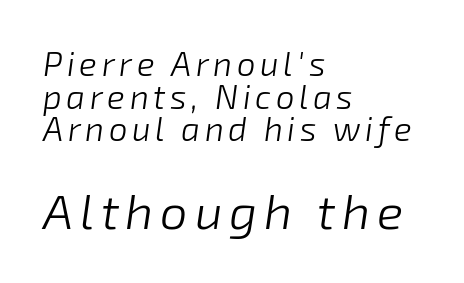
{"italic": "yes", "lean": "right", "slant_degrees": 8, "bold": "no", "weight": "light", "width": "normal", "stroke_contrast": "low", "x_height": "medium", "monospaced": "no", "underline": "no", "align": "left", "line_spacing": "tight", "line_spacing_ratio": 0.99, "larger_block": "second", "size_ratio": 1.48, "glyph_px": 49}
